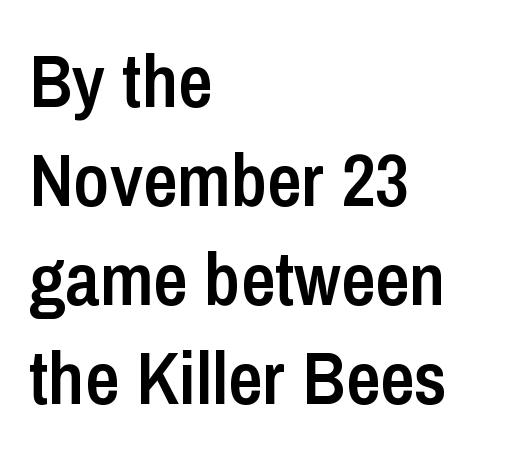
The image shows 75 px semibold, condensed sans-serif type, upright; set left-aligned, normal line spacing (1.32x), normal letter spacing, not underlined; low stroke contrast and a medium x-height.
